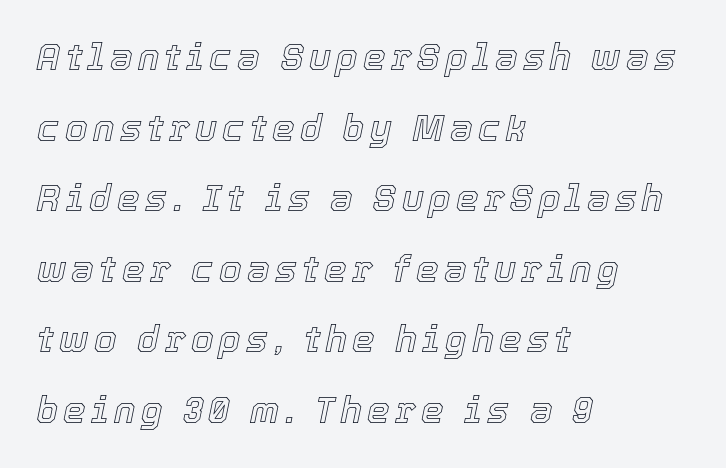
The image shows 36 px text type, italic (leaning right); set left-aligned, loose line spacing (1.96x), not underlined; a medium x-height.
